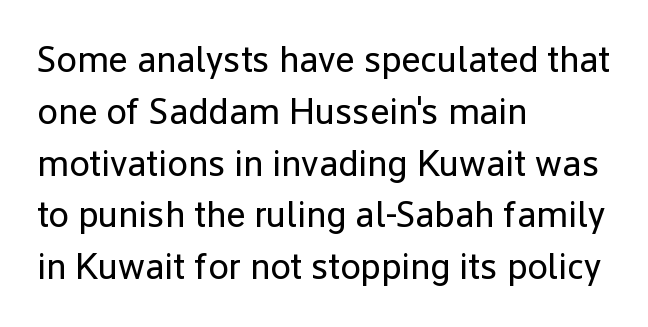
Q: Is the text bold? A: No.
Q: Is the text italic (slanted)? A: No, it is upright.
Q: Is the typeface a serif or a sans-serif typeface? A: Sans-serif.
Q: Is the text underlined? A: No.
Q: How is the paragraph aligned? A: Left-aligned.
Q: Is the spacing between letters normal or unusually wide? A: Normal.
Q: Is the spacing between lines tight, normal or loose? A: Normal.
Q: Width (condensed, normal, or wide)? A: Normal.
Q: Stroke contrast? A: Low.
Q: x-height? A: Medium.
Q: Monospaced? A: No.
